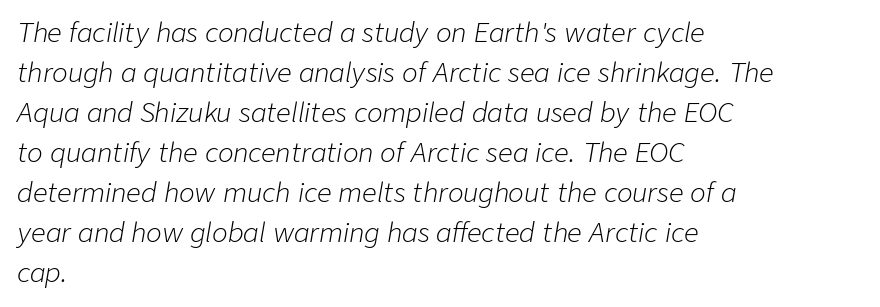
{"italic": "yes", "lean": "right", "slant_degrees": 9, "bold": "no", "underline": "no", "align": "left", "line_spacing": "normal", "line_spacing_ratio": 1.54, "letter_spacing": "normal", "letter_spacing_em": 0.0, "glyph_px": 26}
